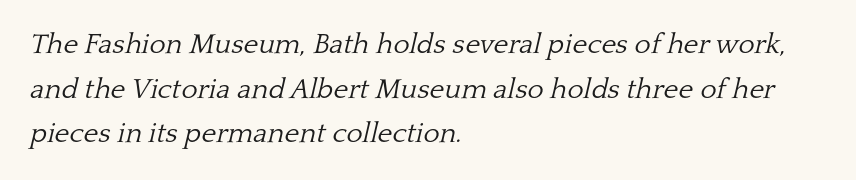
{"serif": "yes", "italic": "yes", "lean": "right", "slant_degrees": 13, "bold": "no", "weight": "light", "width": "normal", "stroke_contrast": "low", "x_height": "medium", "monospaced": "no", "underline": "no", "align": "left", "line_spacing": "normal", "line_spacing_ratio": 1.59, "letter_spacing": "normal", "letter_spacing_em": 0.0, "glyph_px": 28}
